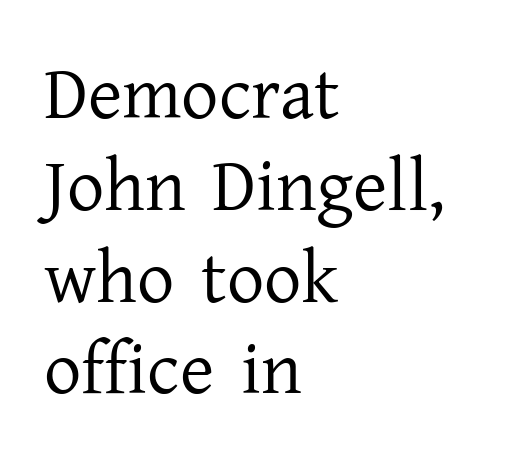
The image shows 74 px regular-weight serif type, upright; set left-aligned, line spacing 1.24x, normal letter spacing, not underlined; low stroke contrast and a medium x-height.
